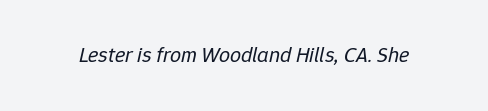
Compared with typical body copy, the letter spacing here is the same. Style check: oblique. Stems here are at most as thick as an everyday book face. Bare-footed words on every line.
